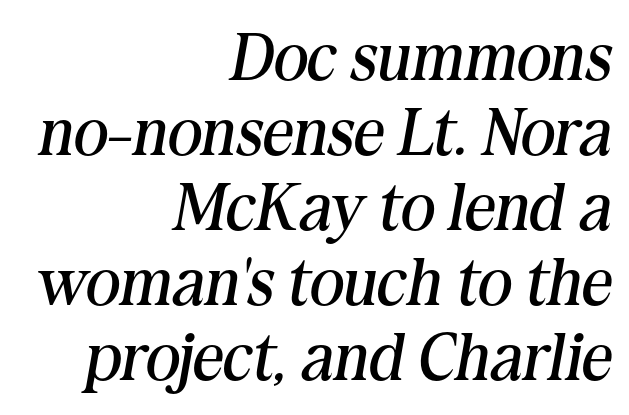
The image shows 67 px regular-weight serif type, italic (leaning right); set right-aligned, tight line spacing (1.12x), normal letter spacing, not underlined; medium stroke contrast and a medium x-height.
